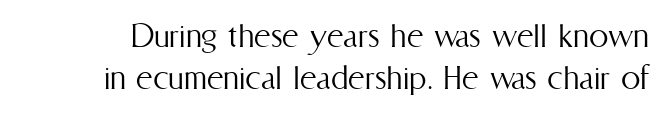
{"italic": "no", "bold": "no", "weight": "light", "width": "condensed", "stroke_contrast": "medium", "x_height": "medium", "monospaced": "no", "underline": "no", "line_spacing": "tight", "line_spacing_ratio": 1.07, "letter_spacing": "normal", "letter_spacing_em": 0.0, "glyph_px": 39}
